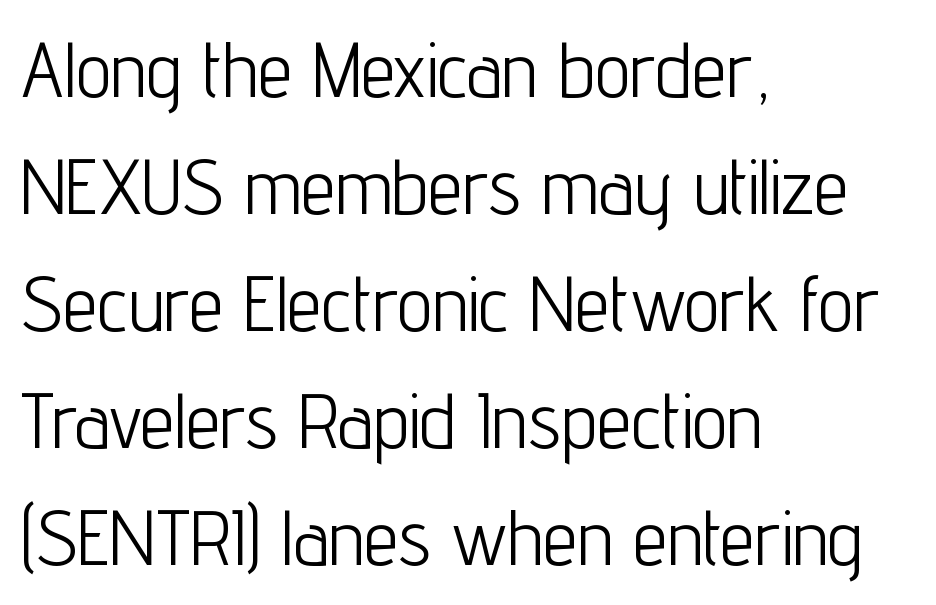
The image shows 78 px light, condensed sans-serif type, upright; set left-aligned, normal line spacing (1.5x), normal letter spacing, not underlined; low stroke contrast and a medium x-height.
